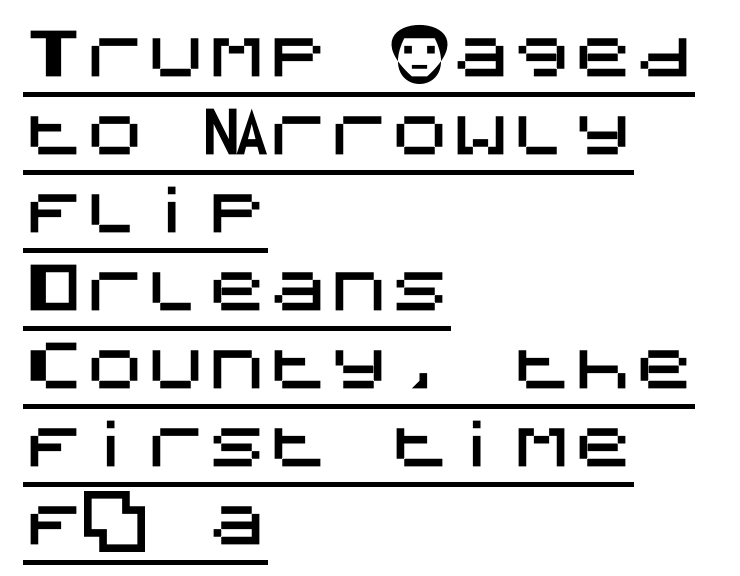
The horizontal fit of the characters is conventional and even. This rendering features underlined lettering. The designer left line spacing at the default. The compositor pushed each line to the left boundary. The specimen reads as upright at a glance. The characters display no serif detailing; their extremities are plain.
